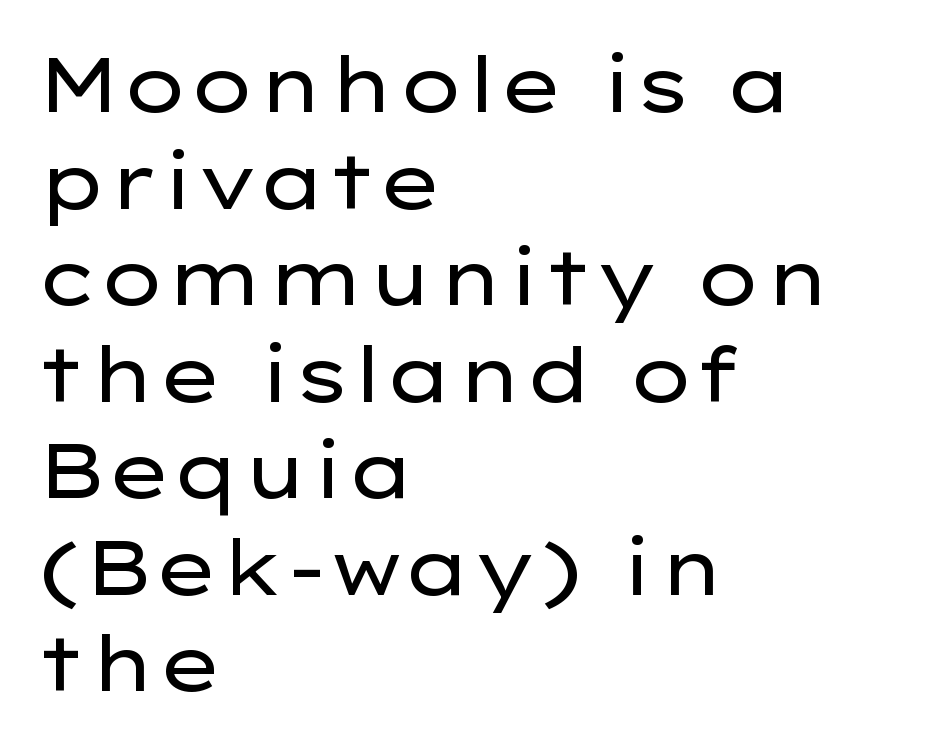
The image shows 76 px regular-weight, wide sans-serif type, upright; set left-aligned, normal line spacing (1.27x), normal letter spacing, not underlined; low stroke contrast and a medium x-height.
